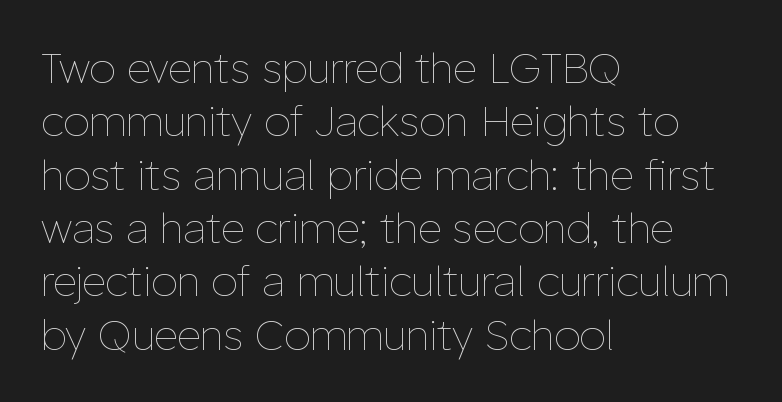
The rendering uses natural spacing where letterforms have individual widths. Descenders are the only things crossing below the line. Is the letter spacing exaggerated? No — it looks like the ordinary default. Visually the block forms a straight wall on the left and a jagged coastline on the right. This is not heavy type; no bold has been used.
